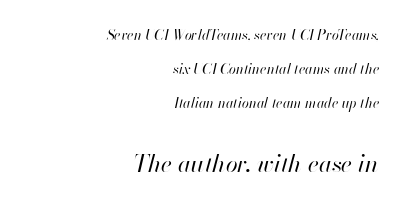
Q: Is the text bold? A: No.
Q: Is the text italic (slanted)? A: Yes, it leans right by about 13 degrees.
Q: Is the text underlined? A: No.
Q: How is the paragraph aligned? A: Right-aligned.
Q: Is the spacing between letters normal or unusually wide? A: Normal.
Q: Is the spacing between lines tight, normal or loose? A: Loose.
Q: Which block of text is set in a larger size, the first (top) or the second (bottom)? A: The second (bottom) one.
